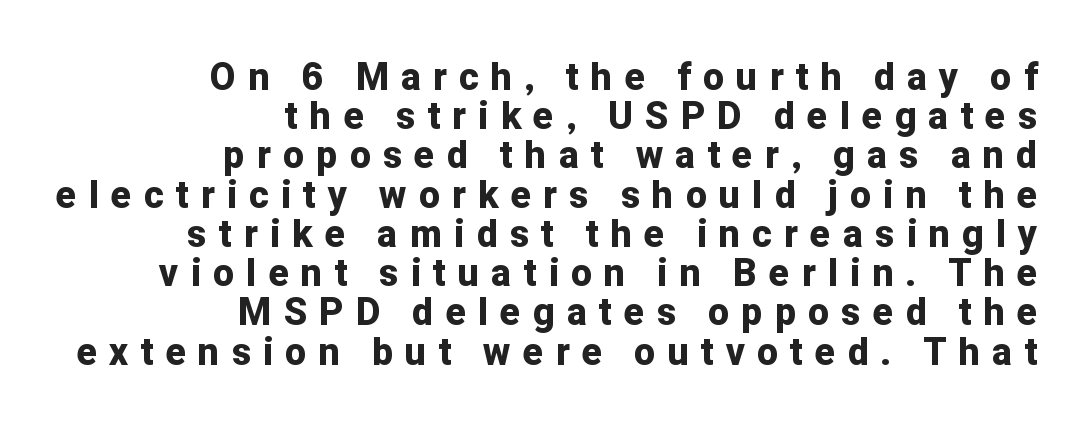
Q: Is the text bold? A: Yes.
Q: Is the text italic (slanted)? A: No, it is upright.
Q: Is the typeface a serif or a sans-serif typeface? A: Sans-serif.
Q: Is the text underlined? A: No.
Q: How is the paragraph aligned? A: Right-aligned.
Q: Is the spacing between letters normal or unusually wide? A: Unusually wide.
Q: Is the spacing between lines tight, normal or loose? A: Tight.
Q: Width (condensed, normal, or wide)? A: Normal.
Q: Stroke contrast? A: Low.
Q: x-height? A: Medium.
Q: Monospaced? A: No.
